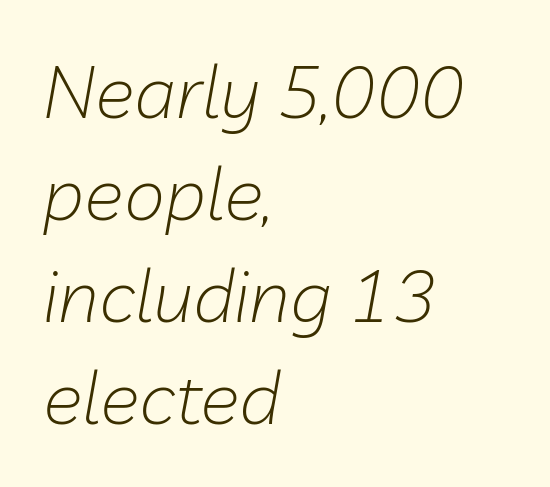
The image shows 74 px light type, italic (leaning right); set left-aligned, normal line spacing (1.38x), normal letter spacing, not underlined; low stroke contrast and a medium x-height.
